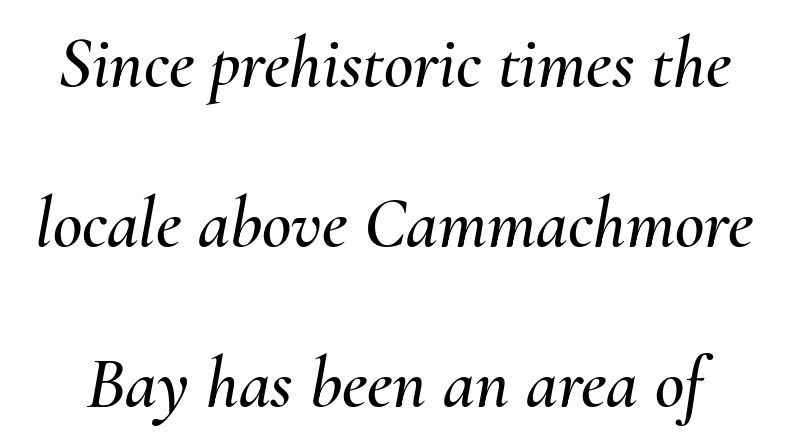
Q: Is the text italic (slanted)? A: Yes, it leans right by about 10 degrees.
Q: Is the text underlined? A: No.
Q: Is the spacing between letters normal or unusually wide? A: Normal.
Q: Is the spacing between lines tight, normal or loose? A: Loose.
Q: Width (condensed, normal, or wide)? A: Normal.
Q: Stroke contrast? A: Medium.
Q: x-height? A: Small.
Q: Monospaced? A: No.
